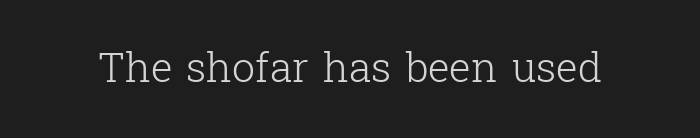
{"serif": "yes", "italic": "no", "bold": "no", "weight": "light", "width": "normal", "stroke_contrast": "low", "x_height": "medium", "monospaced": "no", "underline": "no", "letter_spacing": "normal", "letter_spacing_em": 0.0, "glyph_px": 41}
